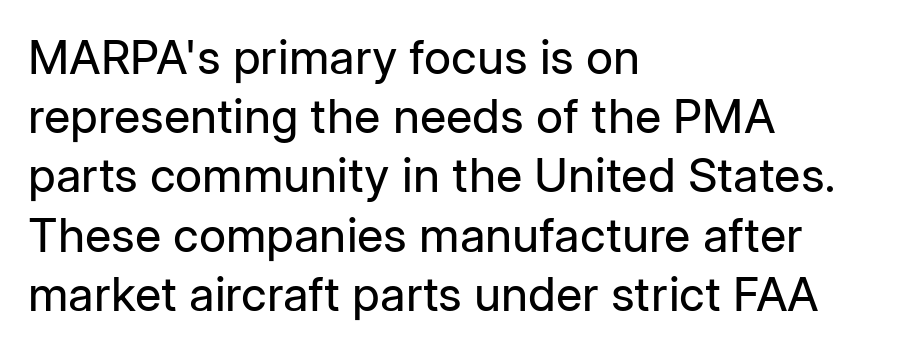
{"serif": "no", "italic": "no", "bold": "no", "weight": "regular", "width": "normal", "stroke_contrast": "low", "x_height": "medium", "monospaced": "no", "underline": "no", "align": "left", "line_spacing": "normal", "line_spacing_ratio": 1.26, "letter_spacing": "normal", "letter_spacing_em": 0.0, "glyph_px": 47}
